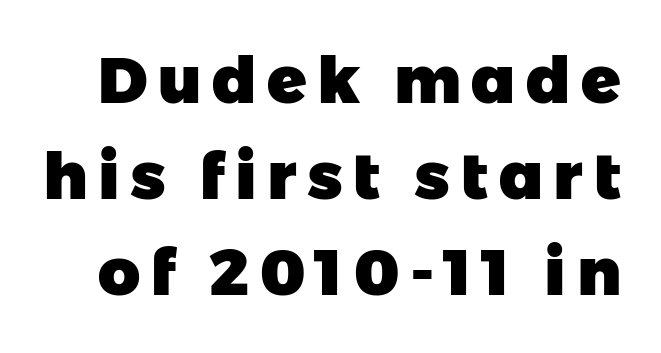
The image shows 65 px heavy sans-serif type; set normal line spacing (1.48x), not underlined; low stroke contrast and a medium x-height.
